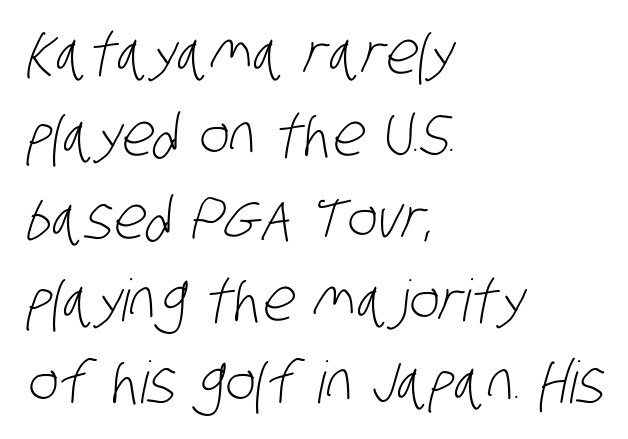
A typesetter would call this zero additional tracking. Grotesque or geometric, the face here clearly has no serifs. Stems here are at most as thick as an everyday book face. The vertical gap from one line to the next is medium. Where is the straight margin? On the left.
